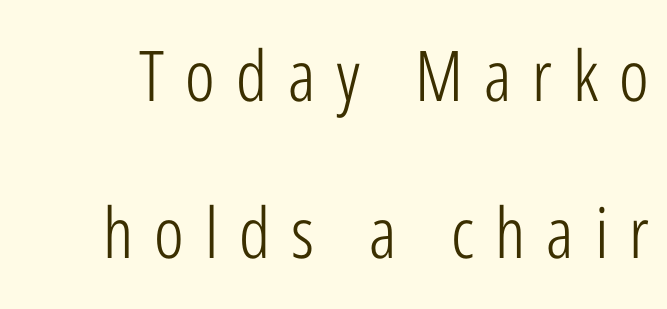
Q: Is the text bold? A: No.
Q: Is the text italic (slanted)? A: No, it is upright.
Q: Is the typeface a serif or a sans-serif typeface? A: Sans-serif.
Q: Is the text underlined? A: No.
Q: Is the spacing between letters normal or unusually wide? A: Unusually wide.
Q: Is the spacing between lines tight, normal or loose? A: Loose.
Q: Width (condensed, normal, or wide)? A: Condensed.
Q: Stroke contrast? A: Low.
Q: x-height? A: Medium.
Q: Monospaced? A: No.
